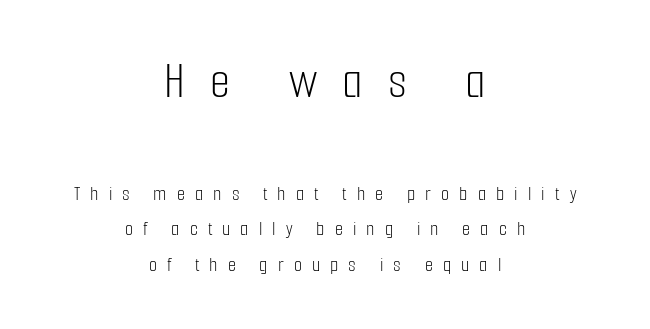
{"serif": "no", "italic": "no", "bold": "no", "weight": "light", "width": "condensed", "stroke_contrast": "low", "x_height": "medium", "monospaced": "no", "underline": "no", "align": "center", "line_spacing_ratio": 1.71, "letter_spacing": "wide", "letter_spacing_em": 0.48, "larger_block": "first", "size_ratio": 2.48, "glyph_px": 52}
